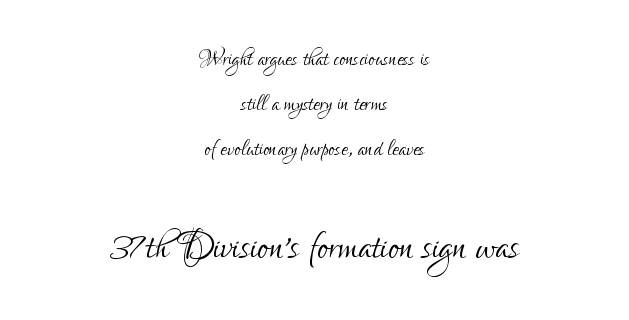
The letters advance in unequal steps, a hallmark of proportional type. Regarding leading, the lines here are spaced in the standard way. The typesetting does not lean heavy: it is not bold. Larger block? The one below; the one above is distinctly smaller.
